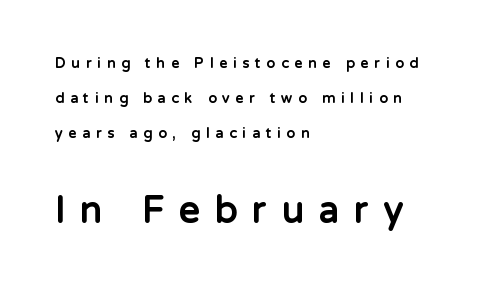
The zone under the glyphs is completely vacant. Every character sits straight up, as roman type does. Looks like regular typesetting: each glyph gets only the width it needs. The rendering uses a large line-height, opening up the rows. Reading down the block, your eye returns to a fixed left position each line. Size hierarchy here favors the trailing block over the leading one.
